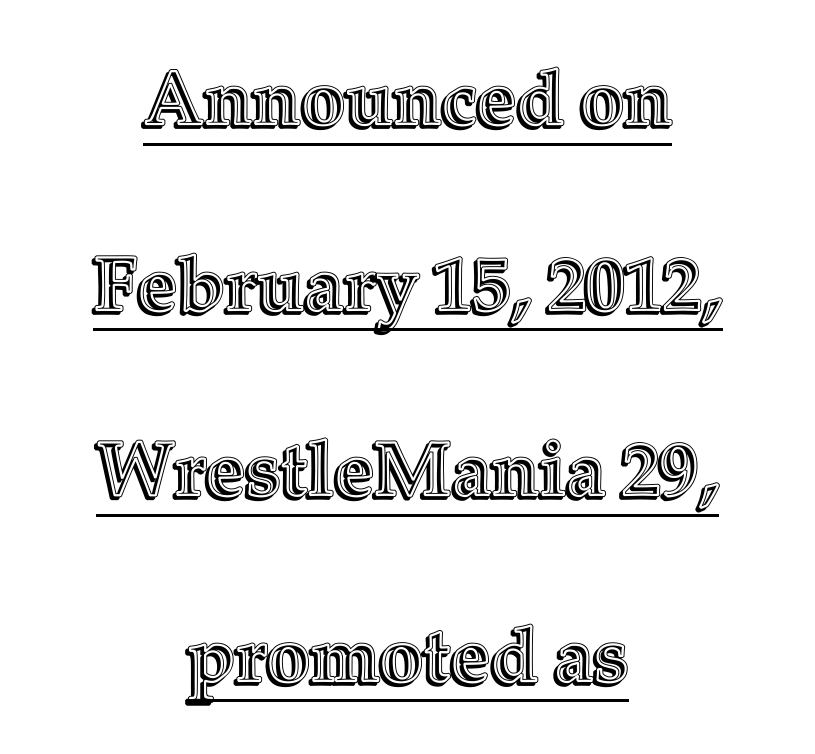
The line texture is even and compact thanks to regular tracking. Each new line begins a long way beneath the previous one. Layout note: lines centered. Each line of the rendering has a horizontal stroke beneath the glyphs. Tall strokes in this sample are plumb rather than angled. Here the designer chose a conventional face with non-uniform glyph widths.
